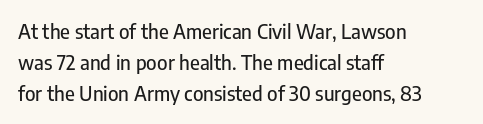
Q: Is the text italic (slanted)? A: No, it is upright.
Q: Is the text underlined? A: No.
Q: How is the paragraph aligned? A: Left-aligned.
Q: Is the spacing between letters normal or unusually wide? A: Normal.
Q: Is the spacing between lines tight, normal or loose? A: Normal.
